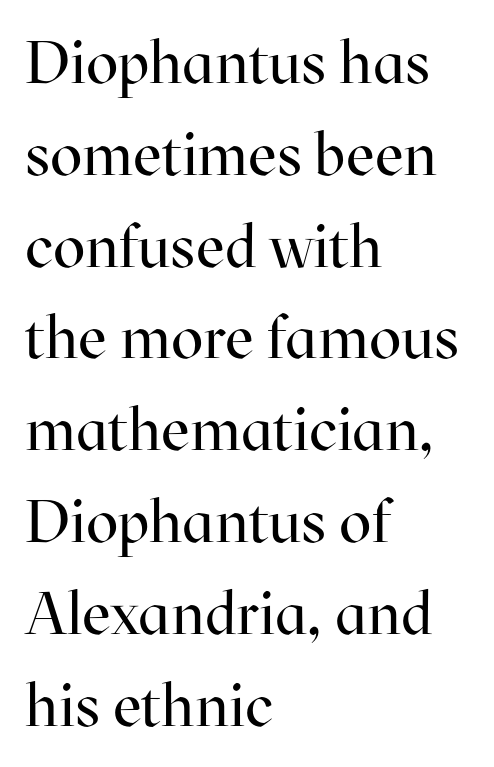
Q: Is the text bold? A: No.
Q: Is the text italic (slanted)? A: No, it is upright.
Q: Is the typeface a serif or a sans-serif typeface? A: Serif.
Q: Is the text underlined? A: No.
Q: How is the paragraph aligned? A: Left-aligned.
Q: Is the spacing between letters normal or unusually wide? A: Normal.
Q: Is the spacing between lines tight, normal or loose? A: Normal.
Q: Width (condensed, normal, or wide)? A: Normal.
Q: Stroke contrast? A: High.
Q: x-height? A: Medium.
Q: Monospaced? A: No.
